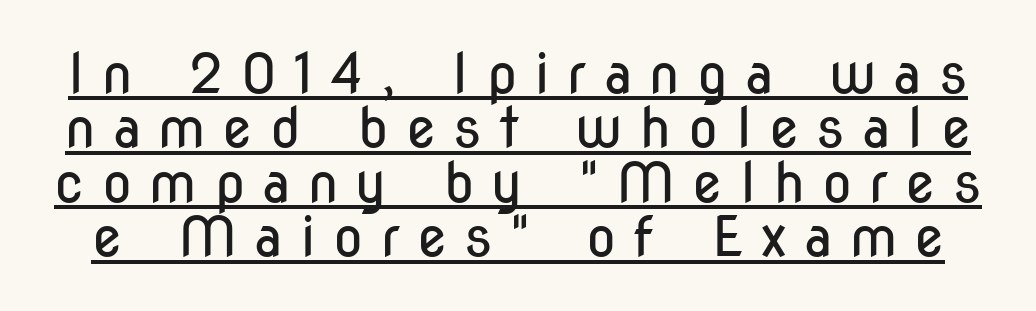
Check the space under the baseline: a stroke is drawn there. The font is comparable to plain body text, perhaps lighter. Compared with typical paragraphs, the rows here are closer together. Stroke terminals: plain, sans-serif. A typesetter would call this proportional, since set widths differ per character.
